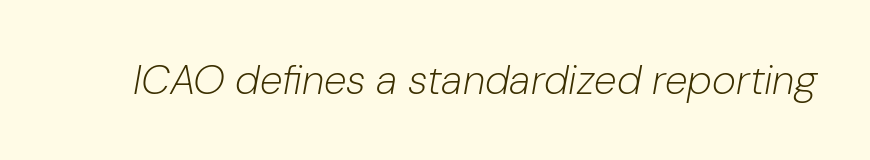
The face used here is rendered with its standard letterfit. Honestly, there is no underline to notice here at all. Each stroke keeps to a modest, everyday thickness or less. Each letter keeps its own natural width here, so spacing adapts to shape. The axis of the letterforms is tilted away from vertical.
